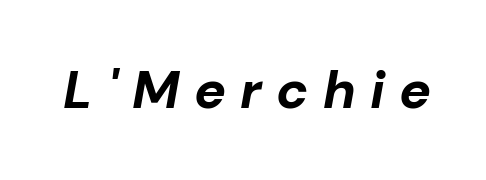
{"italic": "yes", "lean": "right", "slant_degrees": 10, "bold": "yes", "weight": "bold", "width": "normal", "stroke_contrast": "low", "x_height": "medium", "monospaced": "no", "underline": "no", "letter_spacing": "wide", "letter_spacing_em": 0.27, "glyph_px": 53}
